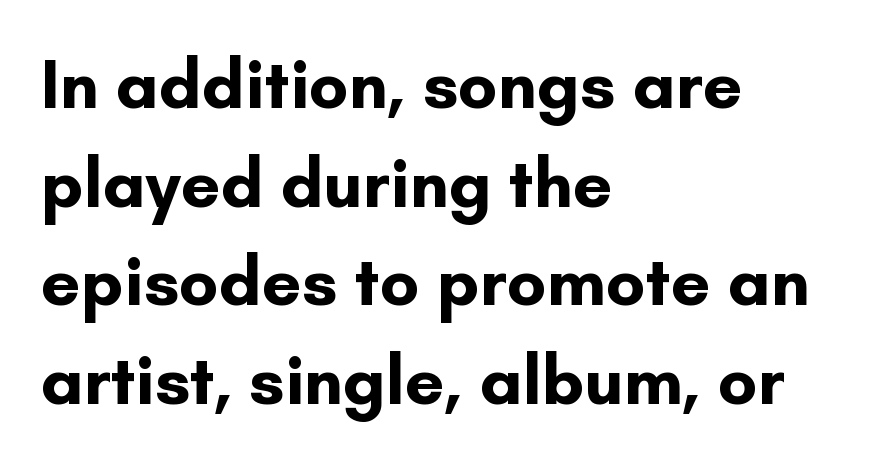
Q: Is the text bold? A: Yes.
Q: Is the text italic (slanted)? A: No, it is upright.
Q: Is the typeface a serif or a sans-serif typeface? A: Sans-serif.
Q: Is the text underlined? A: No.
Q: How is the paragraph aligned? A: Left-aligned.
Q: Is the spacing between letters normal or unusually wide? A: Normal.
Q: Is the spacing between lines tight, normal or loose? A: Normal.
Q: Width (condensed, normal, or wide)? A: Normal.
Q: Stroke contrast? A: Low.
Q: x-height? A: Small.
Q: Monospaced? A: No.
